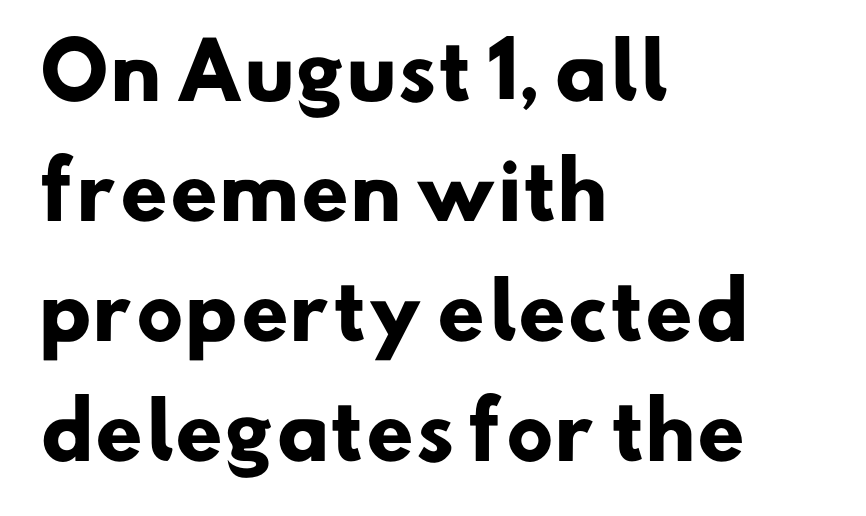
Inter-character spacing is left at the font's built-in metrics. Looks like regular typesetting: each glyph gets only the width it needs. This sample keeps an unexceptional amount of space between lines. Grotesque or geometric, the face here clearly has no serifs. These lines stack with their left ends in a neat column. The face used here has the dense, thick strokes of a bold.
